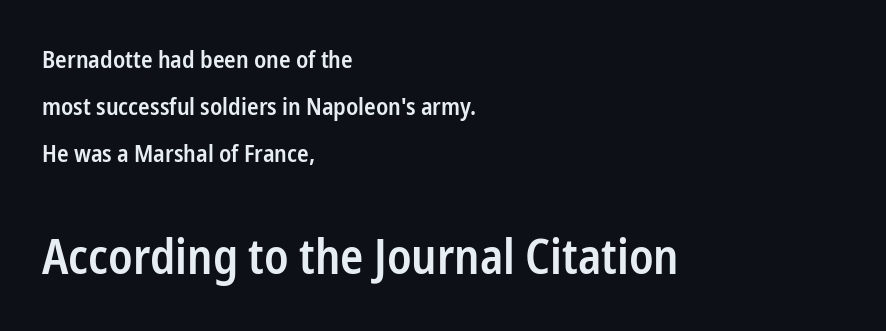
{"serif": "no", "italic": "no", "bold": "semi", "weight": "semibold", "width": "condensed", "stroke_contrast": "low", "x_height": "medium", "monospaced": "no", "underline": "no", "align": "left", "line_spacing": "loose", "line_spacing_ratio": 1.96, "letter_spacing": "normal", "letter_spacing_em": 0.0, "larger_block": "second", "size_ratio": 2.0, "glyph_px": 48}
